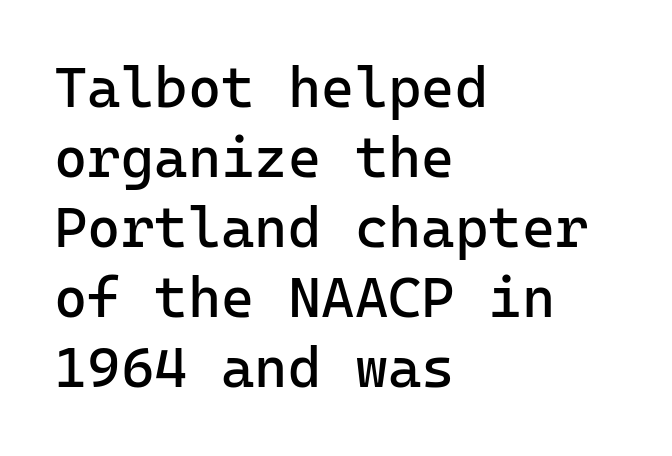
{"serif": "no", "italic": "no", "bold": "no", "weight": "regular", "width": "normal", "stroke_contrast": "low", "x_height": "medium", "monospaced": "yes", "underline": "no", "align": "left", "line_spacing_ratio": 1.23, "letter_spacing": "normal", "letter_spacing_em": 0.0, "glyph_px": 57}
